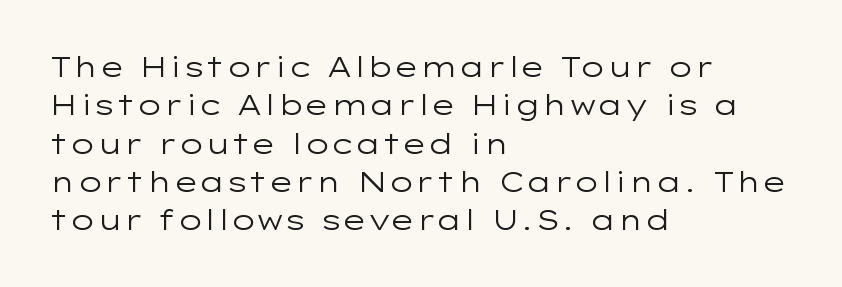
The image shows 28 px regular-weight, wide sans-serif type, upright; set left-aligned, normal line spacing (1.37x), normal letter spacing, not underlined; low stroke contrast and a medium x-height.
